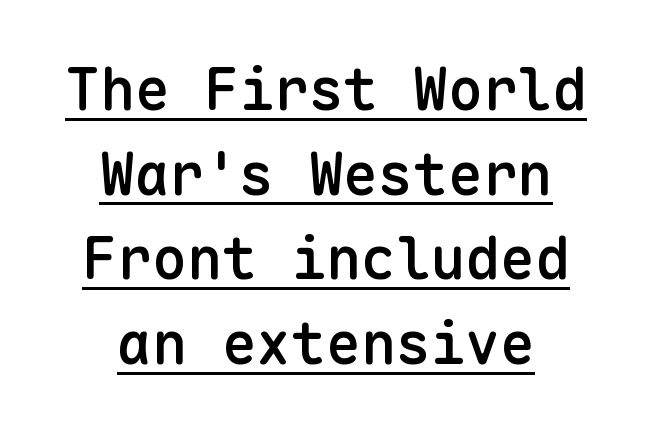
{"serif": "no", "italic": "no", "bold": "semi", "weight": "semibold", "width": "normal", "stroke_contrast": "low", "x_height": "medium", "monospaced": "yes", "underline": "yes", "align": "center", "line_spacing": "normal", "line_spacing_ratio": 1.46, "letter_spacing": "normal", "letter_spacing_em": 0.0, "glyph_px": 58}
